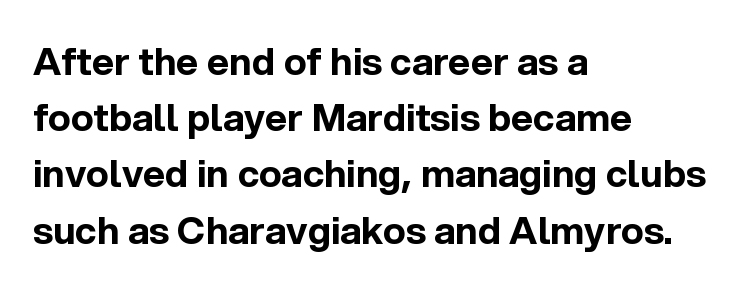
The image shows 38 px bold sans-serif type, upright; set left-aligned, normal line spacing (1.48x), normal letter spacing, not underlined; a medium x-height.
